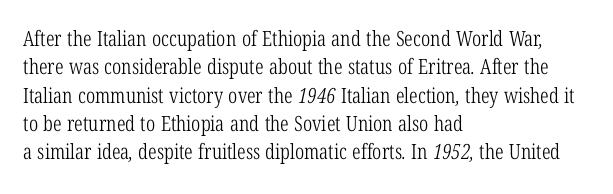
{"bold": "no", "underline": "no", "align": "left", "line_spacing": "normal", "line_spacing_ratio": 1.35, "letter_spacing": "normal", "letter_spacing_em": 0.0, "glyph_px": 21}
